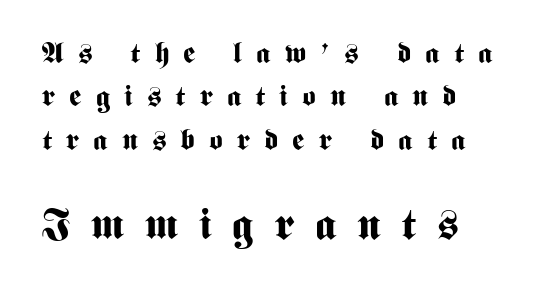
Q: Is the text bold? A: Yes.
Q: Is the text italic (slanted)? A: No, it is upright.
Q: Is the typeface a serif or a sans-serif typeface? A: Sans-serif.
Q: Is the text underlined? A: No.
Q: Is the spacing between letters normal or unusually wide? A: Unusually wide.
Q: Is the spacing between lines tight, normal or loose? A: Normal.
Q: Which block of text is set in a larger size, the first (top) or the second (bottom)? A: The second (bottom) one.
Q: Width (condensed, normal, or wide)? A: Condensed.
Q: Stroke contrast? A: Medium.
Q: x-height? A: Medium.
Q: Monospaced? A: No.
